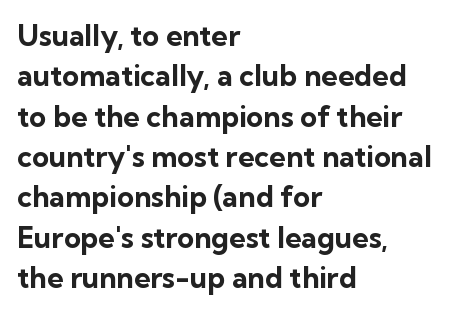
{"serif": "no", "italic": "no", "bold": "yes", "weight": "bold", "width": "normal", "stroke_contrast": "low", "x_height": "medium", "monospaced": "no", "underline": "no", "align": "left", "line_spacing": "normal", "line_spacing_ratio": 1.39, "letter_spacing": "normal", "letter_spacing_em": 0.0, "glyph_px": 29}
